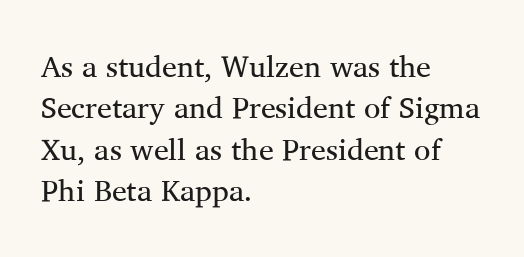
{"serif": "yes", "italic": "no", "bold": "no", "weight": "regular", "width": "normal", "stroke_contrast": "medium", "x_height": "medium", "monospaced": "no", "underline": "no", "align": "left", "line_spacing": "normal", "line_spacing_ratio": 1.38, "letter_spacing": "normal", "letter_spacing_em": 0.0, "glyph_px": 30}
